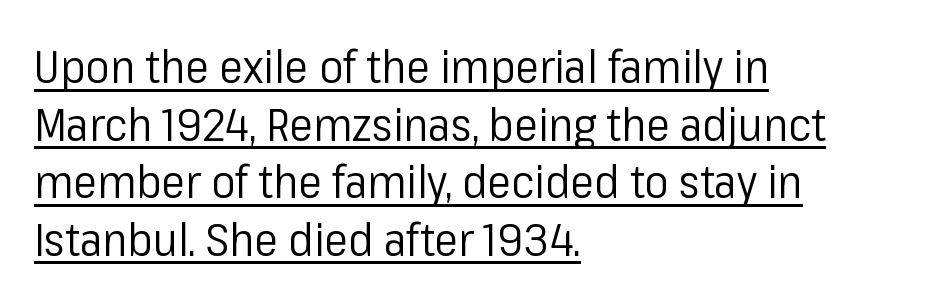
{"serif": "no", "italic": "no", "bold": "no", "weight": "regular", "width": "normal", "stroke_contrast": "low", "x_height": "medium", "monospaced": "no", "underline": "yes", "align": "left", "line_spacing": "normal", "line_spacing_ratio": 1.28, "letter_spacing": "normal", "letter_spacing_em": 0.0, "glyph_px": 45}
